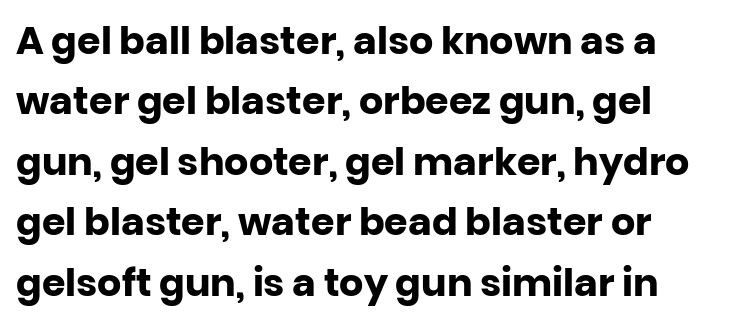
Q: Is the text bold? A: Yes.
Q: Is the text italic (slanted)? A: No, it is upright.
Q: Is the typeface a serif or a sans-serif typeface? A: Sans-serif.
Q: Is the text underlined? A: No.
Q: How is the paragraph aligned? A: Left-aligned.
Q: Is the spacing between letters normal or unusually wide? A: Normal.
Q: Is the spacing between lines tight, normal or loose? A: Normal.
Q: Width (condensed, normal, or wide)? A: Normal.
Q: Stroke contrast? A: Low.
Q: x-height? A: Large.
Q: Monospaced? A: No.
